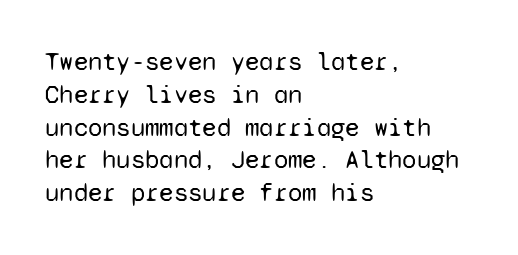
Check the space under the baseline: it is left empty. Posture: upright roman. Is the type heavy? It reads as light-to-regular instead. One-word summary of the alignment: left. The line-height multiplier appears to be the usual default.
